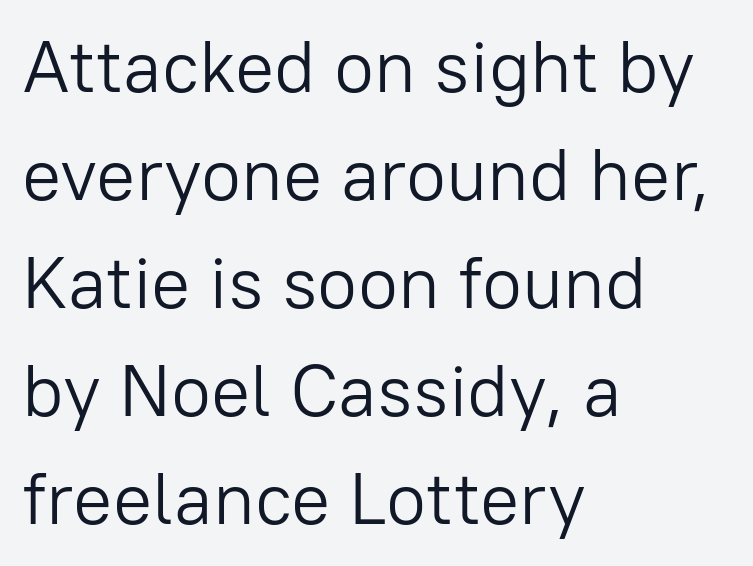
Leftover space on each line is placed entirely after the last word. Here the designer chose a conventional face with non-uniform glyph widths. The letters stand upright; this is a roman face. The letters carry no serifs — their stems end cleanly without finishing strokes. The typeface has the unassuming heft of standard copy or less. Only glyphs here, with clear space below each row.
